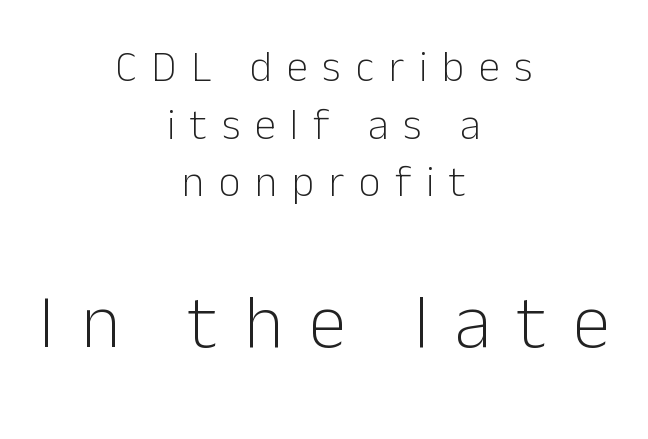
The image shows 76 px light sans-serif type, upright; set centered, normal line spacing (1.34x), unusually wide letter spacing (+0.34 em), not underlined; the second (bottom) block is 1.77x larger; low stroke contrast and a medium x-height.
